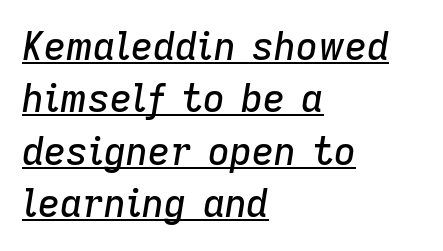
{"italic": "yes", "lean": "right", "slant_degrees": 9, "width": "normal", "stroke_contrast": "low", "x_height": "medium", "monospaced": "no", "underline": "yes", "align": "left", "line_spacing": "normal", "line_spacing_ratio": 1.38, "letter_spacing": "normal", "letter_spacing_em": 0.0, "glyph_px": 38}
